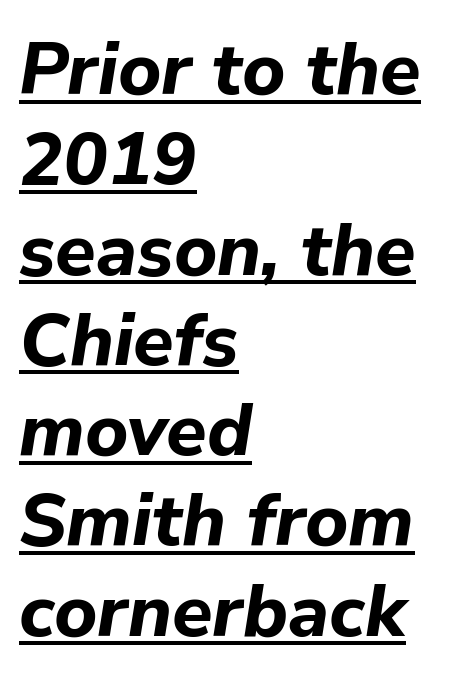
The image shows 74 px bold type, italic (leaning right); set left-aligned, line spacing 1.22x, normal letter spacing, underlined; low stroke contrast and a medium x-height.
